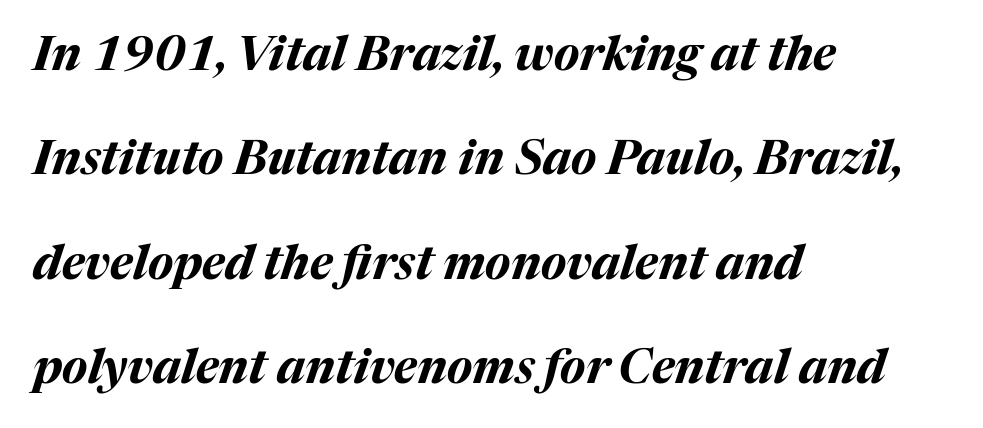
Strokes here are thick enough to call this a true bold. The rag falls on the right side of this text block. Line spacing here is loose. Does extra space separate the letters? No, they use regular spacing.
